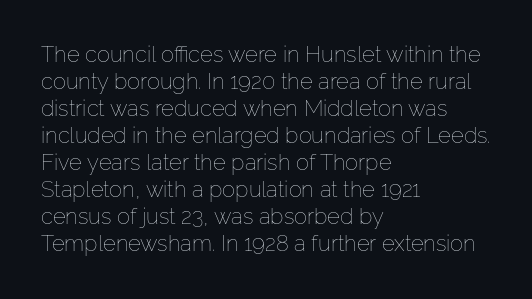
The image shows 22 px text type, upright; set left-aligned, line spacing 1.23x, normal letter spacing, not underlined.
